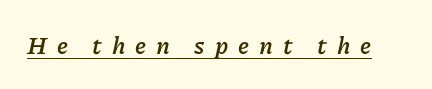
{"italic": "yes", "lean": "right", "slant_degrees": 11, "bold": "yes", "underline": "yes", "letter_spacing": "wide", "letter_spacing_em": 0.42, "glyph_px": 24}
